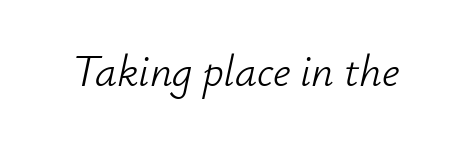
The image shows 44 px light type, italic (leaning right); set normal letter spacing, not underlined; low stroke contrast and a small x-height.
